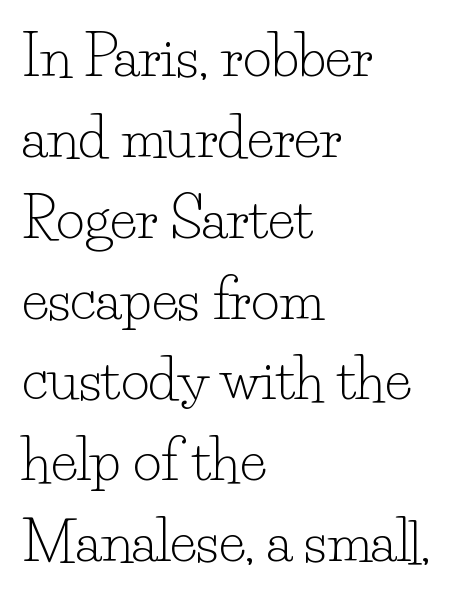
On a weight scale, this lands at 450 or below. Each row of text sits above clean, open space. The letters advance in unequal steps, a hallmark of proportional type. Students, note that the glyphs here touch the page at normal intervals. The letters stand upright; this is a roman face.
